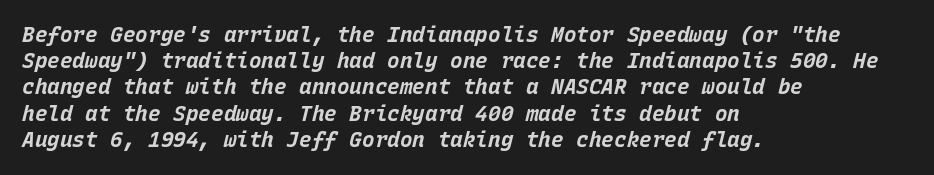
The image shows 21 px bold type, italic (leaning right); set left-aligned, normal line spacing (1.25x), normal letter spacing, not underlined.
